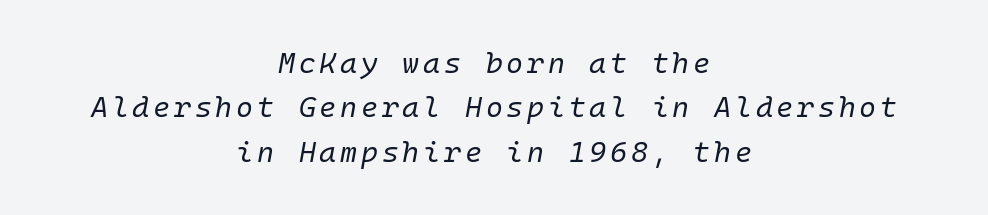
Bare-footed words on every line. Summary of vertical rhythm: regular, with standard interline spacing. Spacing verdict: monospaced, one width for all characters. Stroke thickness stays within the range of a standard reading face or lighter. If you folded the block vertically in half, each line would mirror itself in length. Designer's note — italics engaged.
